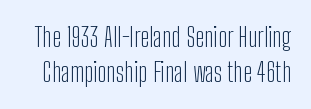
Q: Is the text bold? A: No.
Q: Is the text italic (slanted)? A: No, it is upright.
Q: Is the text underlined? A: No.
Q: Is the spacing between letters normal or unusually wide? A: Normal.
Q: Is the spacing between lines tight, normal or loose? A: Normal.
